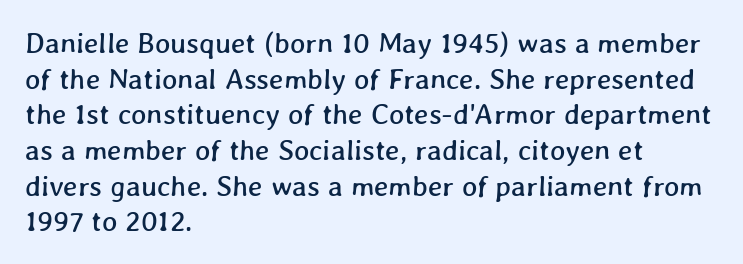
The image shows 29 px text type; set left-aligned, line spacing 1.23x, normal letter spacing, not underlined; low stroke contrast and a medium x-height.
